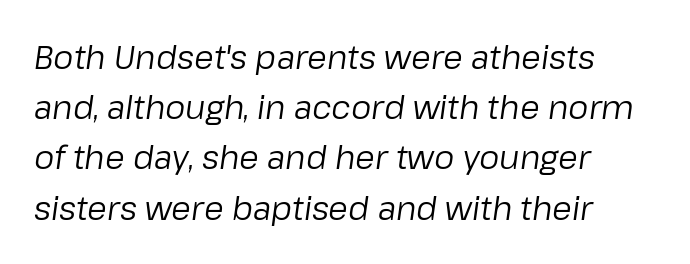
{"italic": "yes", "lean": "right", "slant_degrees": 8, "bold": "no", "weight": "regular", "width": "normal", "stroke_contrast": "low", "x_height": "medium", "monospaced": "no", "underline": "no", "align": "left", "line_spacing": "normal", "line_spacing_ratio": 1.57, "letter_spacing": "normal", "letter_spacing_em": 0.0, "glyph_px": 32}
